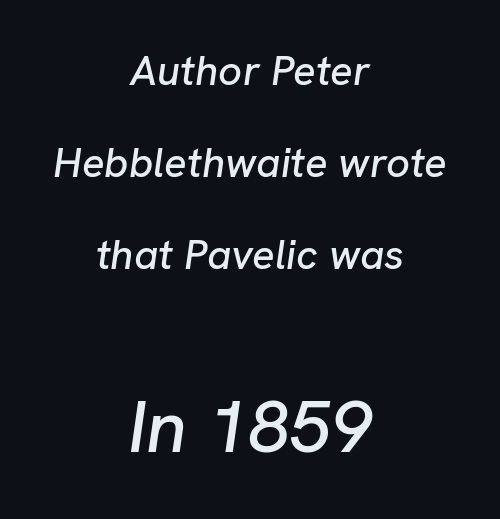
{"italic": "yes", "lean": "right", "slant_degrees": 8, "width": "normal", "stroke_contrast": "low", "x_height": "medium", "monospaced": "no", "underline": "no", "align": "center", "line_spacing": "loose", "line_spacing_ratio": 2.19, "letter_spacing": "normal", "letter_spacing_em": 0.0, "larger_block": "second", "size_ratio": 1.76, "glyph_px": 74}
